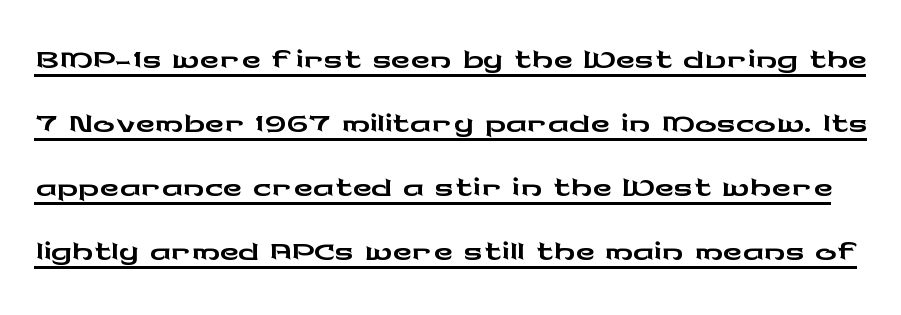
The image shows 53 px wide sans-serif type, upright; set line spacing 1.21x, normal letter spacing, underlined; low stroke contrast and a medium x-height.
